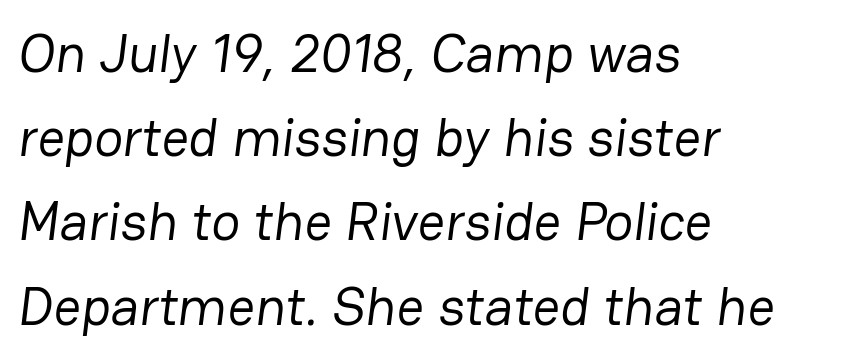
Q: Is the text bold? A: No.
Q: Is the typeface a serif or a sans-serif typeface? A: Sans-serif.
Q: Is the text underlined? A: No.
Q: How is the paragraph aligned? A: Left-aligned.
Q: Is the spacing between letters normal or unusually wide? A: Normal.
Q: Is the spacing between lines tight, normal or loose? A: Normal.
Q: Width (condensed, normal, or wide)? A: Normal.
Q: Stroke contrast? A: Low.
Q: x-height? A: Medium.
Q: Monospaced? A: No.
